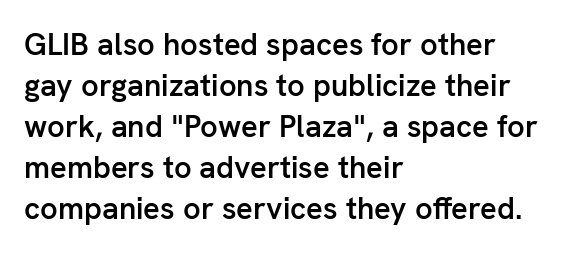
The image shows 31 px semibold sans-serif type, upright; set left-aligned, normal line spacing (1.32x), normal letter spacing, not underlined; low stroke contrast and a medium x-height.
